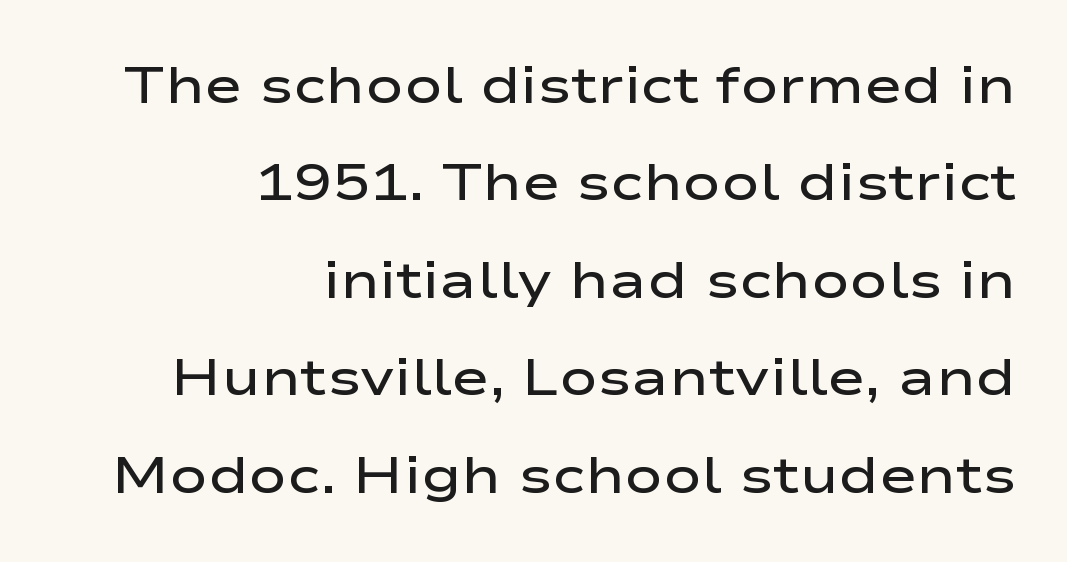
{"serif": "no", "italic": "no", "bold": "semi", "weight": "semibold", "width": "wide", "stroke_contrast": "low", "x_height": "medium", "monospaced": "no", "underline": "no", "align": "right", "line_spacing": "loose", "line_spacing_ratio": 1.91, "letter_spacing": "normal", "letter_spacing_em": 0.0, "glyph_px": 51}
